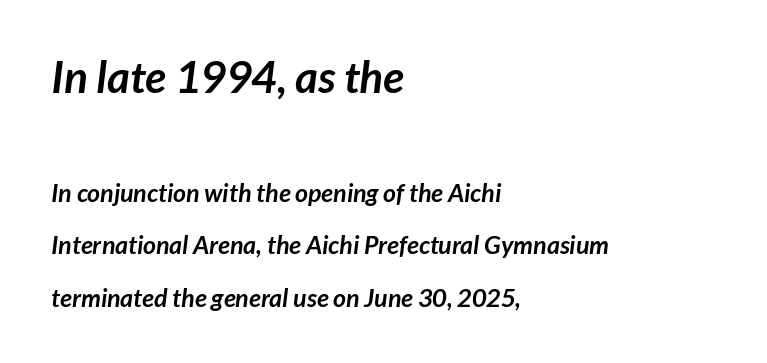
Each row of text sits above clean, open space. You could not count columns in this text — the font is proportionally spaced. The line-height multiplier appears high, well above default. Compared with typical body copy, the letter spacing here is the same.
